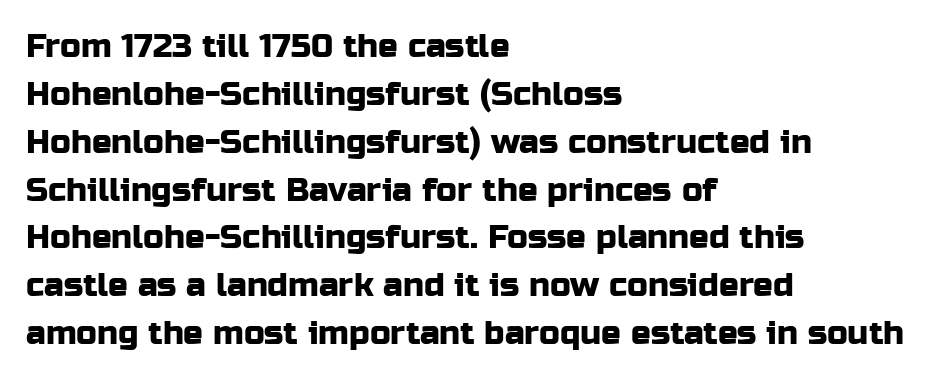
You could not count columns in this text — the font is proportionally spaced. The vertical gap from one line to the next is medium. Italic? Not at all — the glyphs are vertical. Serif or sans? Sans — the stroke terminals are bare. Underline: absent.
